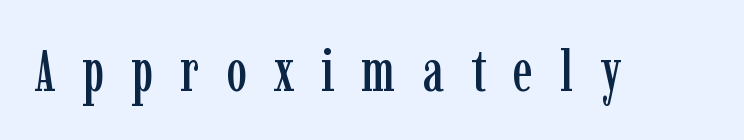
Rule under the text: the space is simply empty. Varying glyph widths throughout — classic text-font behaviour. Style check: upright. Old-style or modern, the face here clearly has serifs.
